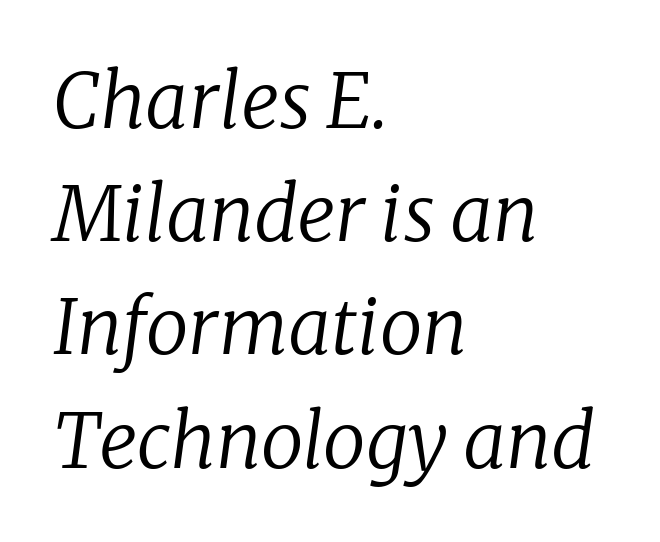
The image shows 76 px regular-weight serif type, italic (leaning right); set left-aligned, normal line spacing (1.49x), normal letter spacing, not underlined; low stroke contrast and a medium x-height.
